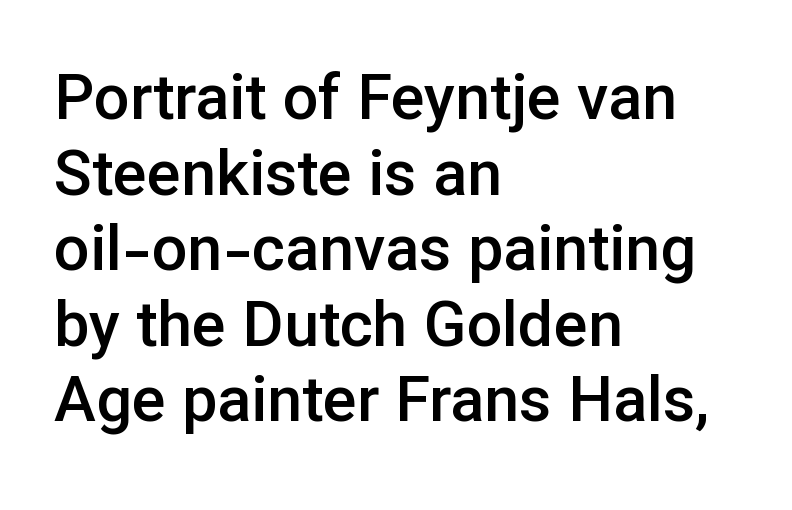
{"serif": "no", "italic": "no", "bold": "semi", "weight": "semibold", "width": "normal", "stroke_contrast": "low", "x_height": "medium", "monospaced": "no", "underline": "no", "align": "left", "line_spacing_ratio": 1.2, "letter_spacing": "normal", "letter_spacing_em": 0.0, "glyph_px": 63}
